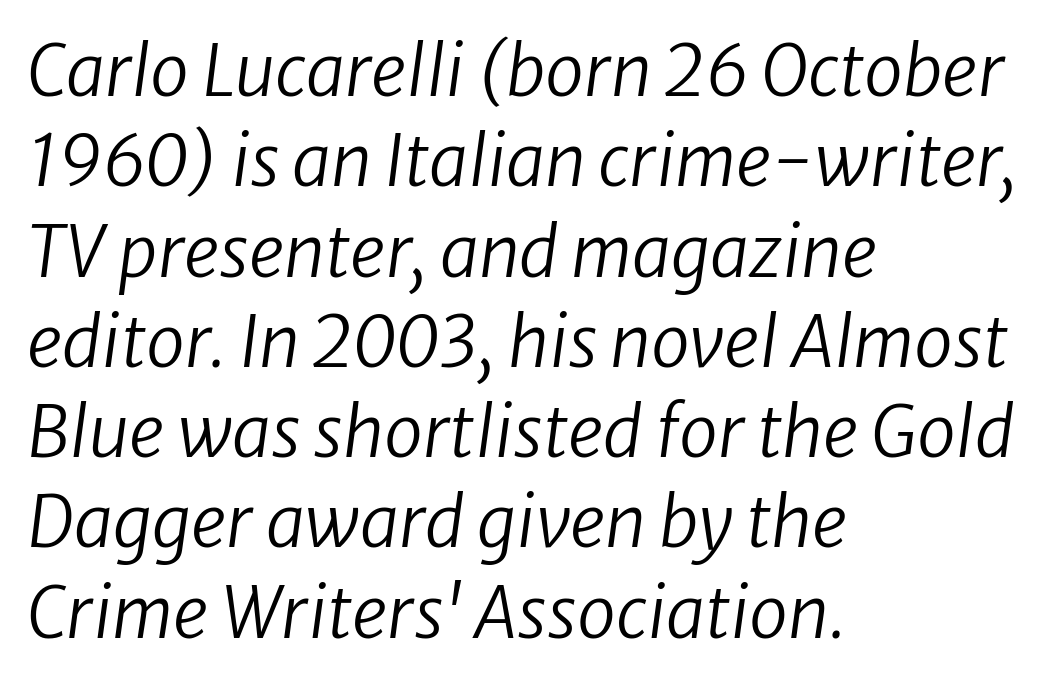
Reading down the column, the eye jumps a familiar distance to each next line. The rendering applies a slant to the glyphs. Here the designer chose a conventional face with non-uniform glyph widths. The space directly below the letters is spotless. Caption: standard tracking, unaltered. Left-aligned paragraph, ragged on the right.
